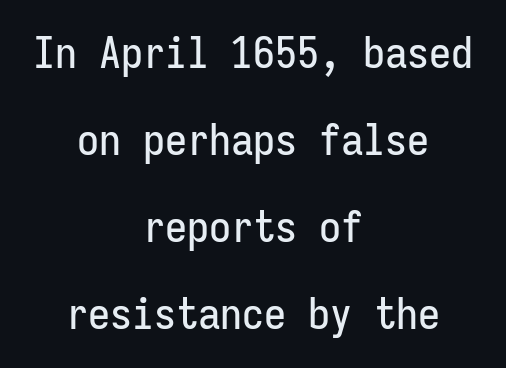
The image shows 44 px condensed sans-serif type, upright, monospaced; set centered, loose line spacing (1.98x), normal letter spacing, not underlined; low stroke contrast and a medium x-height.
